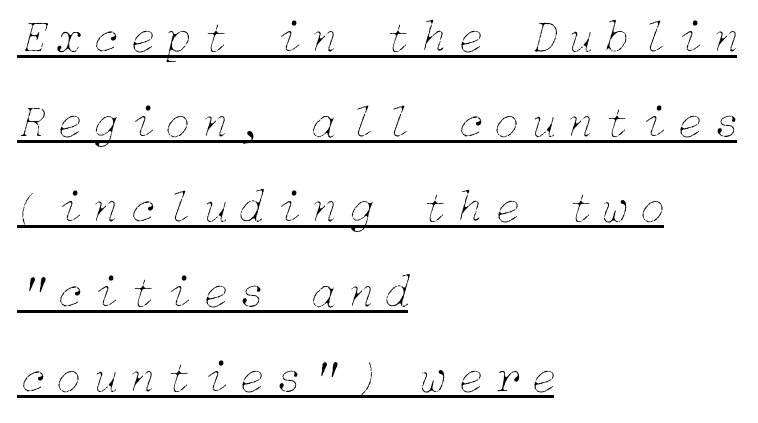
Quick note: underline on. Short and long lines alike share a common starting point at left. Weight: in the light-to-regular range. The letters are slanted; this is an italic face. Someone cranked the tracking dial way up on this one.
